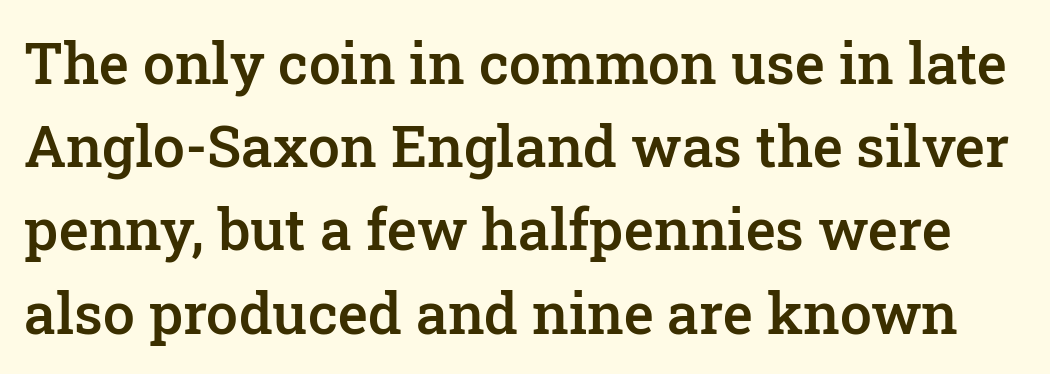
The face used here is proportionally spaced, like ordinary book or web type. Strokes here are thickened, but only to semibold level. The type sits square on the baseline with zero lean. Is this a sans? No — the strokes have serifs. Quick note: underline off. The designer left line spacing at the default.
